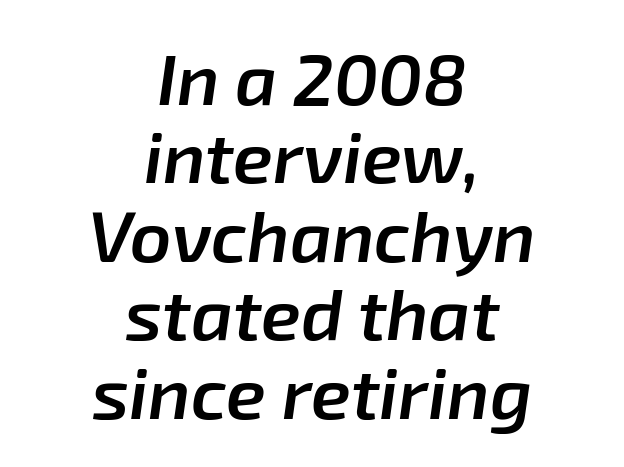
Short and long lines alike share a common midpoint. The passage shown is semibold, sitting just below true bold. One glance says dense: line gaps are narrower than usual. Inter-character spacing is left at the font's built-in metrics.
